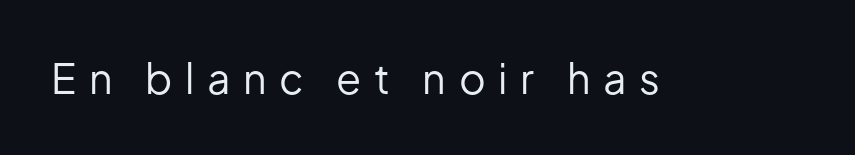
Q: Is the text bold? A: No.
Q: Is the text italic (slanted)? A: No, it is upright.
Q: Is the typeface a serif or a sans-serif typeface? A: Sans-serif.
Q: Is the text underlined? A: No.
Q: Is the spacing between letters normal or unusually wide? A: Unusually wide.
Q: Width (condensed, normal, or wide)? A: Normal.
Q: Stroke contrast? A: Low.
Q: x-height? A: Medium.
Q: Monospaced? A: No.
